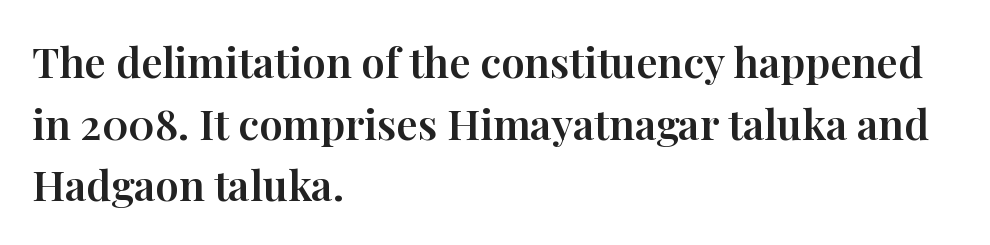
Q: Is the text italic (slanted)? A: No, it is upright.
Q: Is the typeface a serif or a sans-serif typeface? A: Serif.
Q: Is the text underlined? A: No.
Q: How is the paragraph aligned? A: Left-aligned.
Q: Is the spacing between letters normal or unusually wide? A: Normal.
Q: Is the spacing between lines tight, normal or loose? A: Normal.
Q: Width (condensed, normal, or wide)? A: Normal.
Q: Stroke contrast? A: High.
Q: x-height? A: Medium.
Q: Monospaced? A: No.
